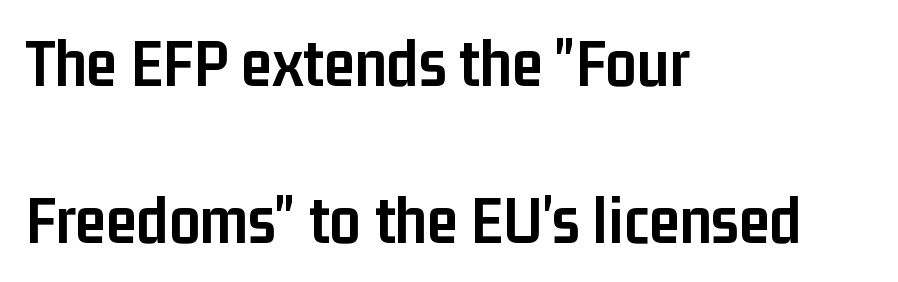
Every stem runs plumb, perpendicular to the baseline. Left-aligned paragraph, ragged on the right. Students, observe: this is what heavily led, spacious text looks like. Bare-footed words on every line. Character widths vary here, with narrow letters taking less room than wide ones. Glyph-to-glyph distance matches everyday printed text.
